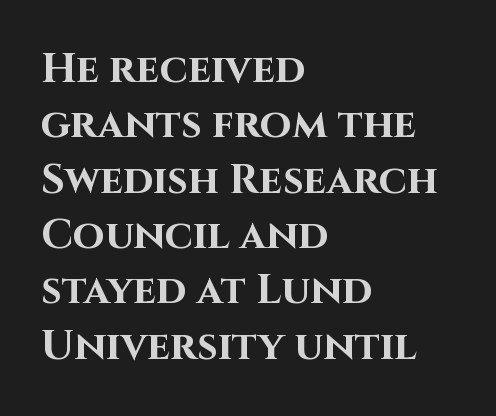
Q: Is the text bold? A: Yes.
Q: Is the text italic (slanted)? A: No, it is upright.
Q: Is the typeface a serif or a sans-serif typeface? A: Sans-serif.
Q: Is the text underlined? A: No.
Q: How is the paragraph aligned? A: Left-aligned.
Q: Is the spacing between letters normal or unusually wide? A: Normal.
Q: Is the spacing between lines tight, normal or loose? A: Normal.
Q: Width (condensed, normal, or wide)? A: Normal.
Q: Stroke contrast? A: High.
Q: x-height? A: Large.
Q: Monospaced? A: No.
